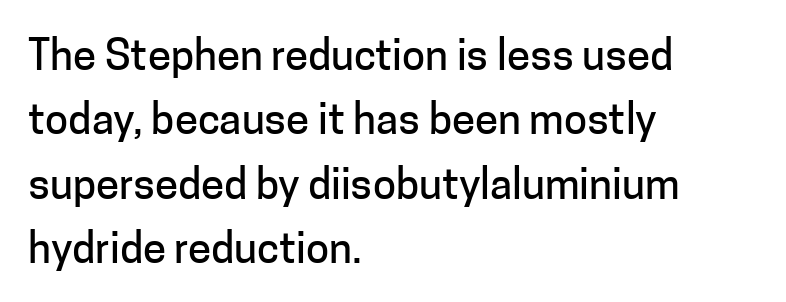
Underline: absent. Is the letter spacing exaggerated? No — it looks like the ordinary default. The line-height multiplier appears to be the usual default. Line beginnings align vertically; line endings do not. Letterform terminals end flat and unadorned throughout the passage. Upright lettering throughout.
